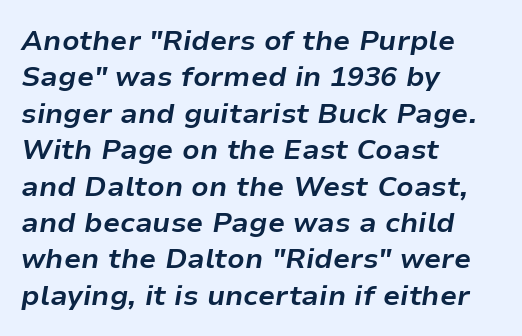
{"italic": "yes", "lean": "right", "slant_degrees": 9, "bold": "yes", "weight": "bold", "width": "normal", "stroke_contrast": "low", "x_height": "medium", "monospaced": "no", "underline": "no", "align": "left", "line_spacing": "normal", "line_spacing_ratio": 1.3, "letter_spacing": "normal", "letter_spacing_em": 0.0, "glyph_px": 28}
